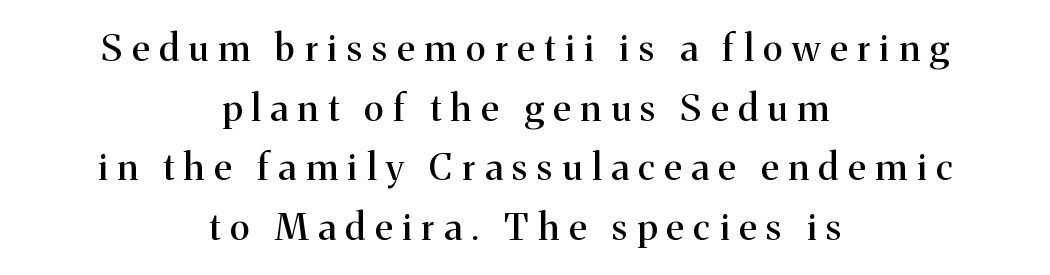
Q: Is the text italic (slanted)? A: No, it is upright.
Q: Is the typeface a serif or a sans-serif typeface? A: Serif.
Q: Is the text underlined? A: No.
Q: How is the paragraph aligned? A: Centered.
Q: Is the spacing between letters normal or unusually wide? A: Unusually wide.
Q: Is the spacing between lines tight, normal or loose? A: Normal.
Q: Width (condensed, normal, or wide)? A: Normal.
Q: Stroke contrast? A: Medium.
Q: x-height? A: Medium.
Q: Monospaced? A: No.
